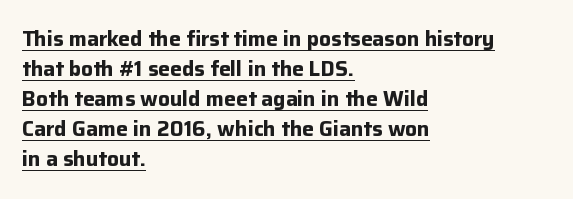
Q: Is the text bold? A: Yes.
Q: Is the text italic (slanted)? A: No, it is upright.
Q: Is the text underlined? A: Yes.
Q: How is the paragraph aligned? A: Left-aligned.
Q: Is the spacing between letters normal or unusually wide? A: Normal.
Q: Is the spacing between lines tight, normal or loose? A: Normal.
